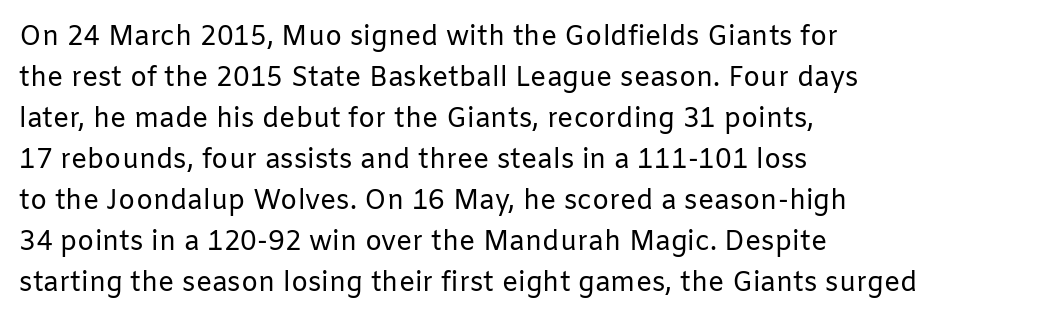
Q: Is the text bold? A: No.
Q: Is the text italic (slanted)? A: No, it is upright.
Q: Is the text underlined? A: No.
Q: How is the paragraph aligned? A: Left-aligned.
Q: Is the spacing between letters normal or unusually wide? A: Normal.
Q: Is the spacing between lines tight, normal or loose? A: Normal.
